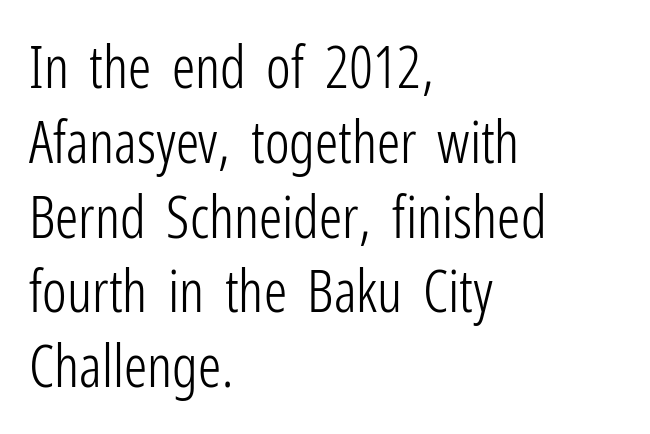
{"serif": "no", "italic": "no", "bold": "no", "weight": "light", "width": "condensed", "stroke_contrast": "low", "x_height": "medium", "monospaced": "no", "underline": "no", "align": "left", "line_spacing": "normal", "line_spacing_ratio": 1.29, "letter_spacing": "normal", "letter_spacing_em": 0.0, "glyph_px": 58}
